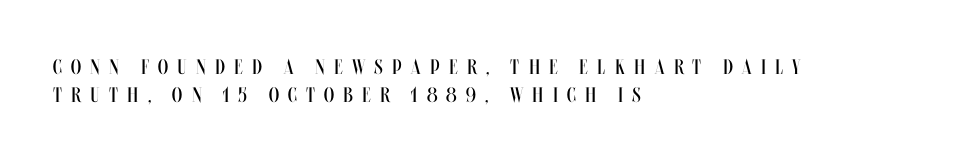
Q: Is the text bold? A: No.
Q: Is the text italic (slanted)? A: No, it is upright.
Q: Is the text underlined? A: No.
Q: How is the paragraph aligned? A: Left-aligned.
Q: Is the spacing between letters normal or unusually wide? A: Unusually wide.
Q: Is the spacing between lines tight, normal or loose? A: Normal.
